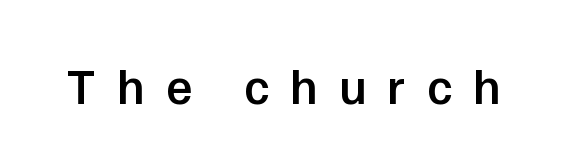
{"serif": "no", "italic": "no", "bold": "semi", "weight": "semibold", "width": "normal", "stroke_contrast": "low", "x_height": "medium", "monospaced": "no", "underline": "no", "letter_spacing": "wide", "letter_spacing_em": 0.42, "glyph_px": 50}
